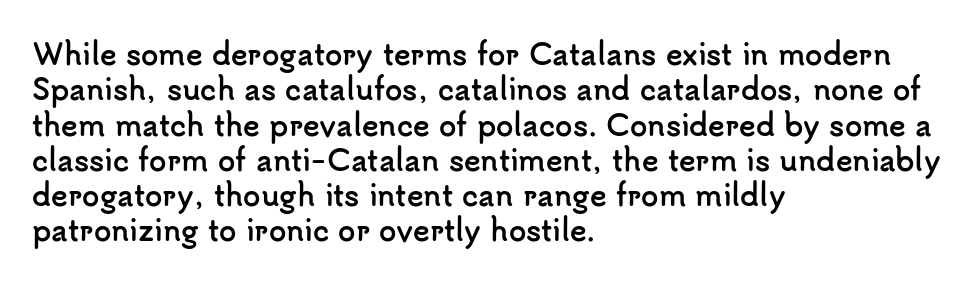
Q: Is the text bold? A: Yes.
Q: Is the text italic (slanted)? A: No, it is upright.
Q: Is the typeface a serif or a sans-serif typeface? A: Sans-serif.
Q: Is the text underlined? A: No.
Q: How is the paragraph aligned? A: Left-aligned.
Q: Is the spacing between letters normal or unusually wide? A: Normal.
Q: Is the spacing between lines tight, normal or loose? A: Normal.
Q: Width (condensed, normal, or wide)? A: Normal.
Q: Stroke contrast? A: Low.
Q: x-height? A: Small.
Q: Monospaced? A: No.
